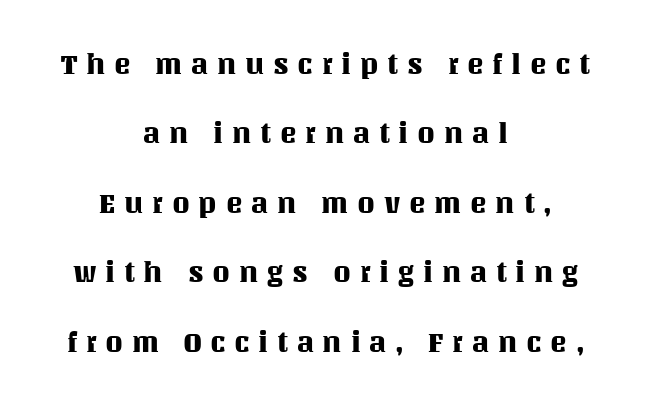
Q: Is the text italic (slanted)? A: No, it is upright.
Q: Is the text underlined? A: No.
Q: How is the paragraph aligned? A: Centered.
Q: Is the spacing between letters normal or unusually wide? A: Unusually wide.
Q: Is the spacing between lines tight, normal or loose? A: Loose.
Q: Width (condensed, normal, or wide)? A: Normal.
Q: Stroke contrast? A: Medium.
Q: x-height? A: Large.
Q: Monospaced? A: No.
